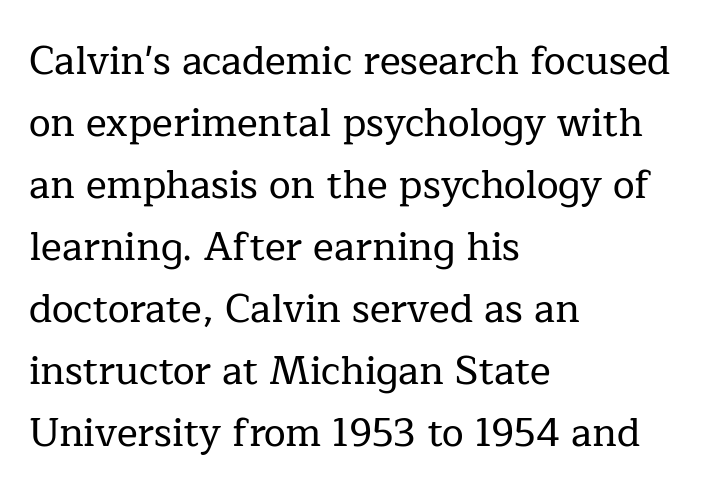
Q: Is the text italic (slanted)? A: No, it is upright.
Q: Is the typeface a serif or a sans-serif typeface? A: Serif.
Q: Is the text underlined? A: No.
Q: How is the paragraph aligned? A: Left-aligned.
Q: Is the spacing between letters normal or unusually wide? A: Normal.
Q: Is the spacing between lines tight, normal or loose? A: Normal.
Q: Width (condensed, normal, or wide)? A: Normal.
Q: Stroke contrast? A: Low.
Q: x-height? A: Medium.
Q: Monospaced? A: No.
